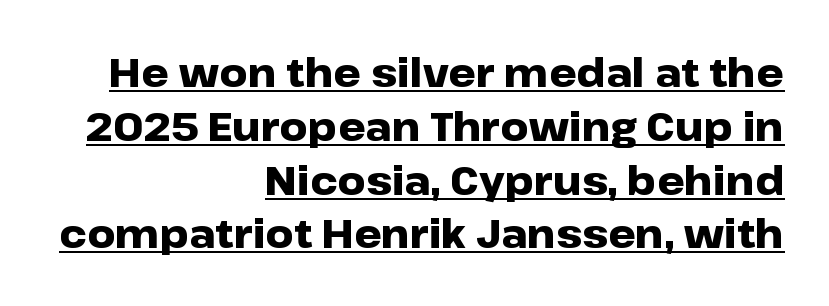
The image shows 39 px heavy, wide sans-serif type, upright; set right-aligned, normal line spacing (1.38x), normal letter spacing, underlined; low stroke contrast and a medium x-height.
